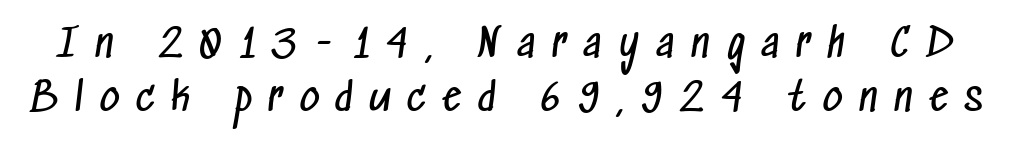
{"serif": "no", "bold": "no", "weight": "regular", "width": "condensed", "stroke_contrast": "low", "x_height": "medium", "monospaced": "no", "underline": "no", "line_spacing": "normal", "line_spacing_ratio": 1.43, "letter_spacing": "wide", "letter_spacing_em": 0.45, "glyph_px": 38}
